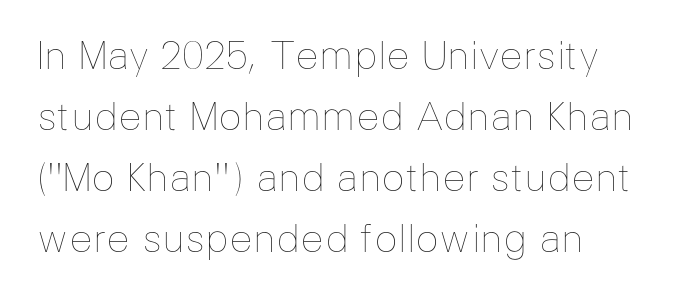
The image shows 39 px thin type, upright; set left-aligned, normal line spacing (1.56x), normal letter spacing, not underlined; low stroke contrast and a medium x-height.
